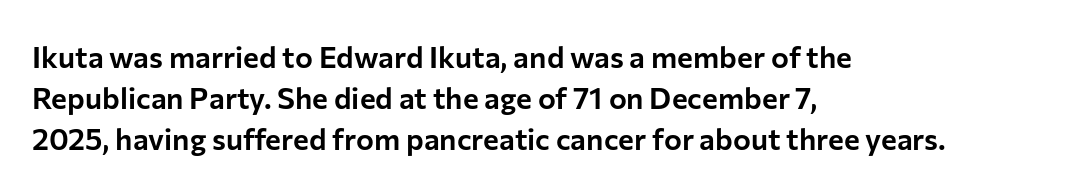
Q: Is the text italic (slanted)? A: No, it is upright.
Q: Is the typeface a serif or a sans-serif typeface? A: Sans-serif.
Q: Is the text underlined? A: No.
Q: How is the paragraph aligned? A: Left-aligned.
Q: Is the spacing between letters normal or unusually wide? A: Normal.
Q: Is the spacing between lines tight, normal or loose? A: Normal.
Q: Width (condensed, normal, or wide)? A: Normal.
Q: Stroke contrast? A: Low.
Q: x-height? A: Medium.
Q: Monospaced? A: No.
